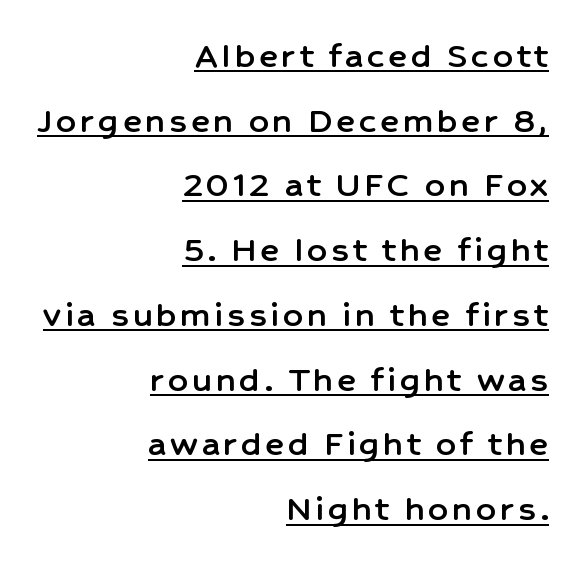
Quick note: interline space is typical. Somebody hit Ctrl+U on this one — the words are underlined. You could not count columns in this text — the font is proportionally spaced. The designer went with a sans here, leaving each stem footless.
